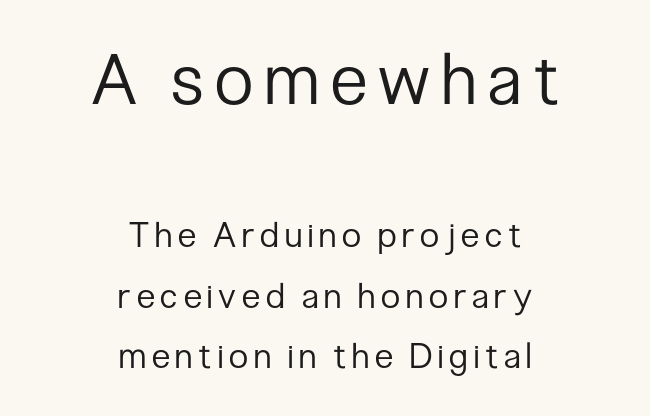
Varying glyph widths throughout — classic text-font behaviour. If you drew a line through each stem, it would be perfectly vertical. The space directly below the letters is spotless. Stems and bowls with no extra thickness — not bold. The passage shown begins with its larger block and ends with its smaller one.
